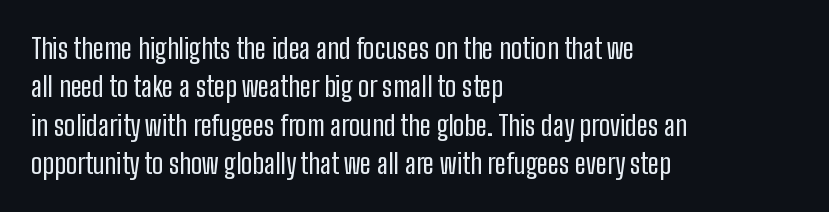
The image shows 28 px regular-weight, condensed sans-serif type, upright; set left-aligned, normal line spacing (1.37x), normal letter spacing, not underlined; low stroke contrast and a medium x-height.
